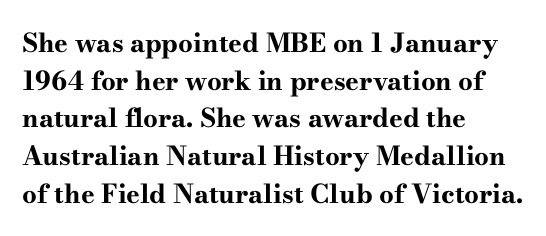
On the weight axis this lands at bold, roughly 700. Words float on clear page, feet unadorned. Interline gaps are of average width in this sample. The rendering keeps characters at their native spacing. In terms of posture, this sample is upright.
